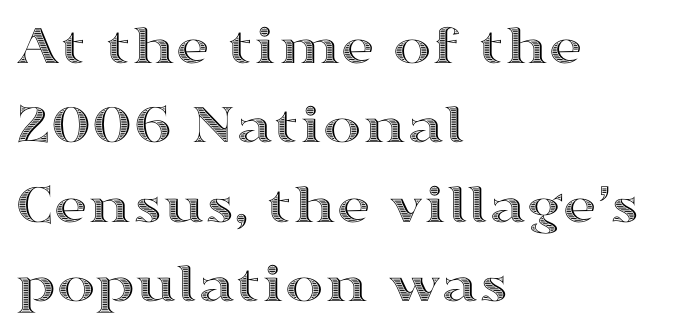
{"italic": "no", "width": "wide", "x_height": "medium", "monospaced": "no", "underline": "no", "align": "left", "line_spacing": "normal", "line_spacing_ratio": 1.37, "letter_spacing": "normal", "letter_spacing_em": 0.0, "glyph_px": 58}
